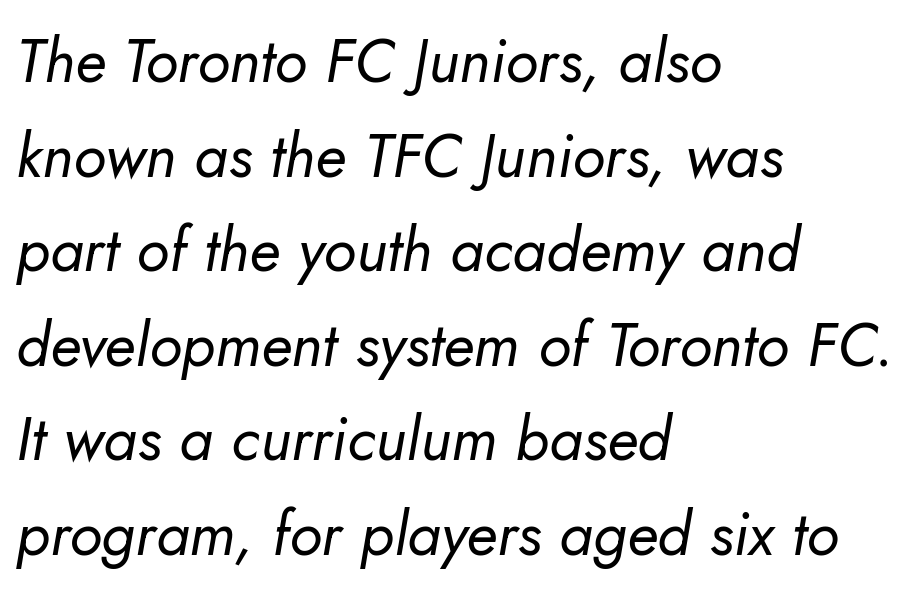
Q: Is the text bold? A: No.
Q: Is the text italic (slanted)? A: Yes, it leans right by about 5 degrees.
Q: Is the text underlined? A: No.
Q: How is the paragraph aligned? A: Left-aligned.
Q: Is the spacing between letters normal or unusually wide? A: Normal.
Q: Is the spacing between lines tight, normal or loose? A: Normal.
Q: Width (condensed, normal, or wide)? A: Normal.
Q: Stroke contrast? A: Low.
Q: x-height? A: Small.
Q: Monospaced? A: No.
